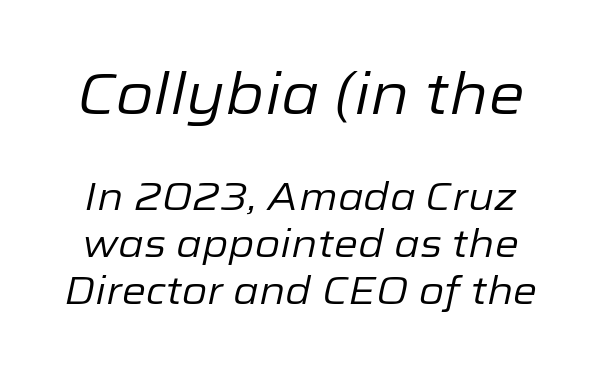
{"italic": "yes", "lean": "right", "slant_degrees": 12, "bold": "no", "weight": "regular", "width": "normal", "stroke_contrast": "low", "x_height": "medium", "monospaced": "no", "underline": "no", "line_spacing_ratio": 1.21, "letter_spacing": "normal", "letter_spacing_em": 0.0, "larger_block": "first", "size_ratio": 1.49, "glyph_px": 58}
